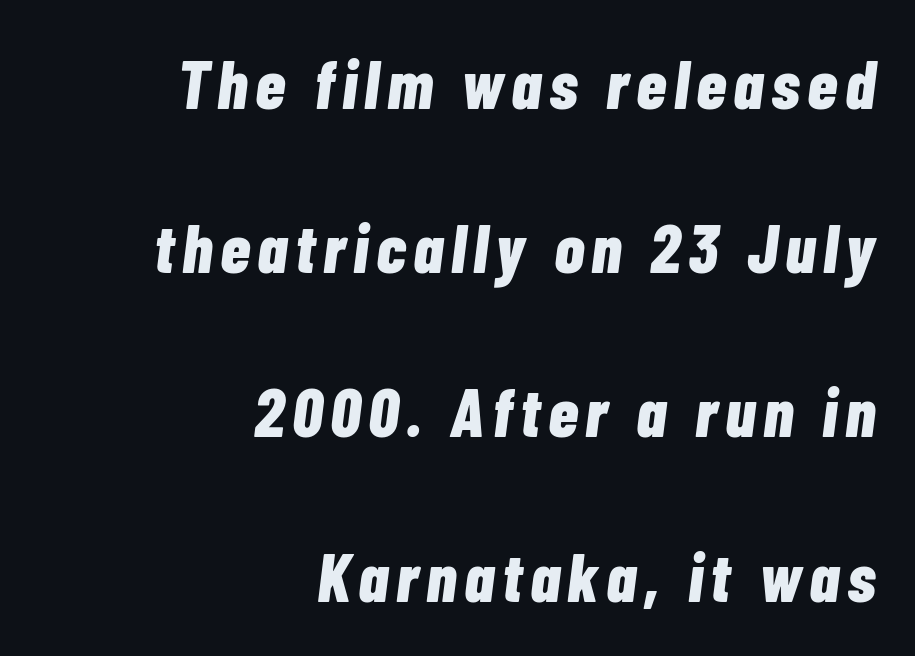
Typesetter's note: full bold, strokes at maximum text heaviness. In terms of posture, this sample is oblique. The space between consecutive lines is lavish. Proportional: the letters do not fall into vertical columns.
